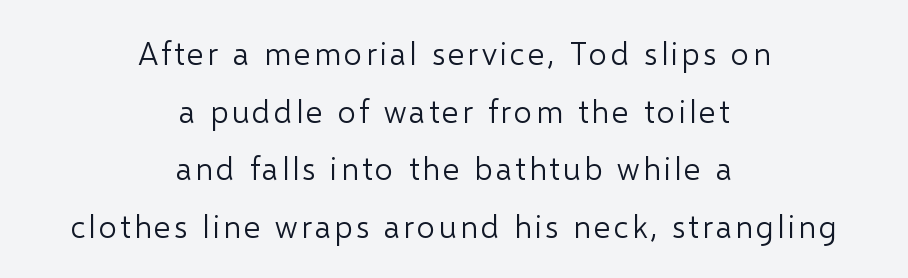
The image shows 32 px light sans-serif type, upright; set centered, line spacing 1.8x, not underlined; low stroke contrast and a medium x-height.
